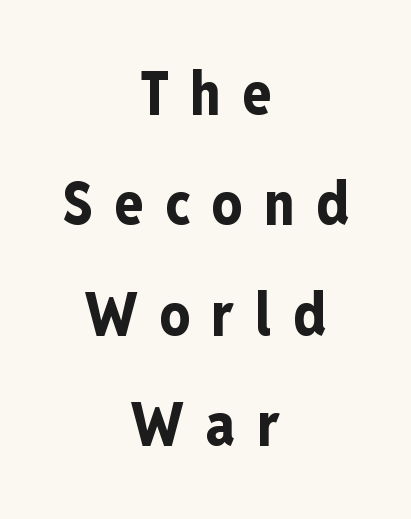
The rendering uses a bold face; every stroke is thick and dark. Think of a printed novel: that variable character pitch is what you see here. Centered paragraph, ragged on both sides. Inter-character spacing is expanded well beyond the font's built-in metrics. Has an underline been added? It has not. No feet cap the strokes, marking this as sans-serif type.
